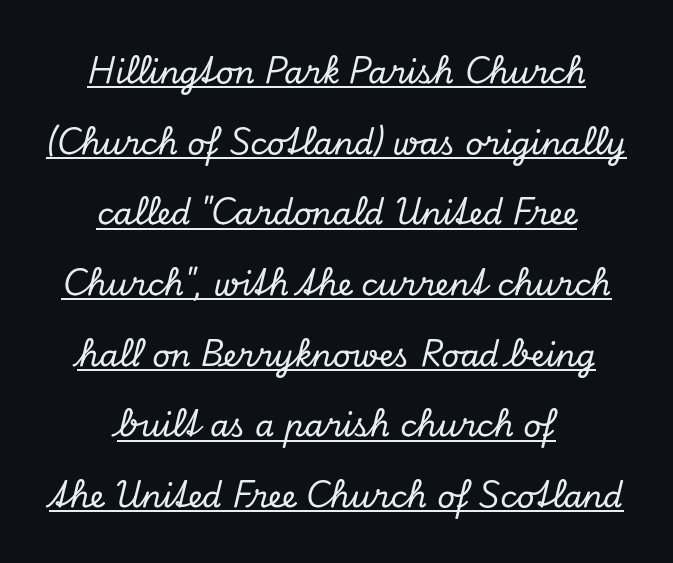
{"serif": "yes", "italic": "yes", "lean": "right", "slant_degrees": 13, "width": "normal", "stroke_contrast": "low", "x_height": "small", "monospaced": "no", "underline": "yes", "align": "center", "line_spacing": "loose", "line_spacing_ratio": 2.28, "letter_spacing": "normal", "letter_spacing_em": 0.0, "glyph_px": 31}
